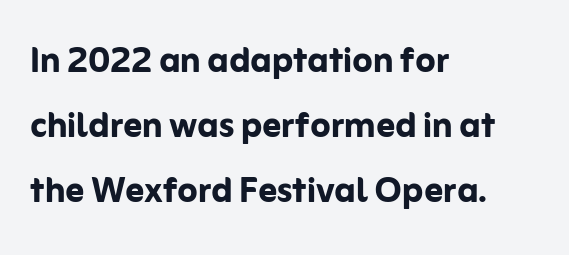
Letters rest on an invisible, unmarked baseline. A roman cut, with each character standing at attention. Observe the ordinary spacing: letters are neighbours, not strangers. This sample keeps an unexceptional amount of space between lines. Note the varied advance widths — an 'i' is clearly narrower than an 'm'. These words are printed bold, with thick strokes throughout.
